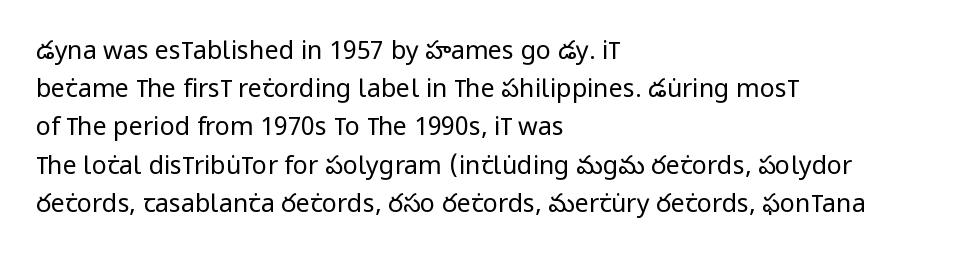
Q: Is the text bold? A: No.
Q: Is the text italic (slanted)? A: No, it is upright.
Q: Is the text underlined? A: No.
Q: How is the paragraph aligned? A: Left-aligned.
Q: Is the spacing between letters normal or unusually wide? A: Normal.
Q: Is the spacing between lines tight, normal or loose? A: Normal.
